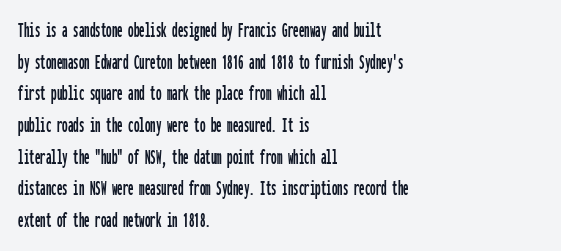
Ordinary non-slanted type is in use. Letter spacing: default. This sample is left-justified, so line endings fall wherever the words run out. Underline: absent. Successive baselines arrive at the customary interval.
